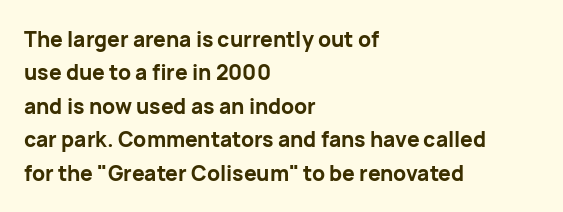
Q: Is the text bold? A: Yes.
Q: Is the text italic (slanted)? A: No, it is upright.
Q: Is the text underlined? A: No.
Q: How is the paragraph aligned? A: Left-aligned.
Q: Is the spacing between letters normal or unusually wide? A: Normal.
Q: Is the spacing between lines tight, normal or loose? A: Normal.
